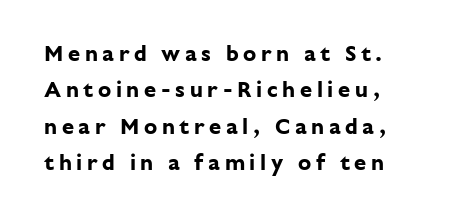
The image shows 22 px bold type, upright; set left-aligned, normal line spacing (1.65x), unusually wide letter spacing (+0.21 em), not underlined.
